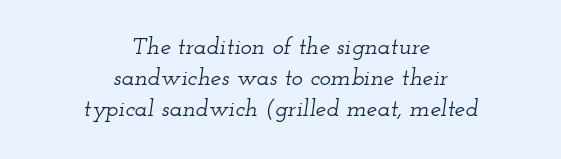
{"italic": "yes", "lean": "right", "slant_degrees": 12, "underline": "no", "align": "center", "line_spacing": "normal", "line_spacing_ratio": 1.3, "letter_spacing": "normal", "letter_spacing_em": 0.0, "glyph_px": 24}
